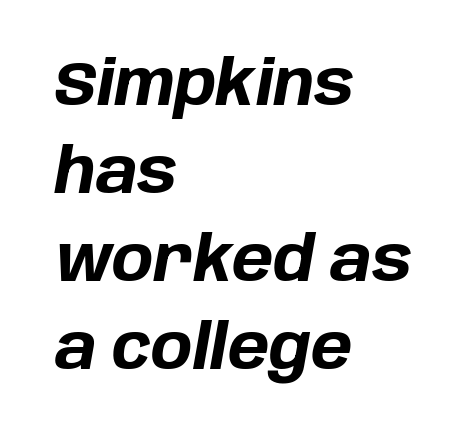
{"italic": "yes", "lean": "right", "slant_degrees": 10, "bold": "yes", "weight": "bold", "width": "normal", "stroke_contrast": "low", "x_height": "large", "monospaced": "no", "underline": "no", "align": "left", "line_spacing": "normal", "line_spacing_ratio": 1.42, "letter_spacing": "normal", "letter_spacing_em": 0.0, "glyph_px": 62}
